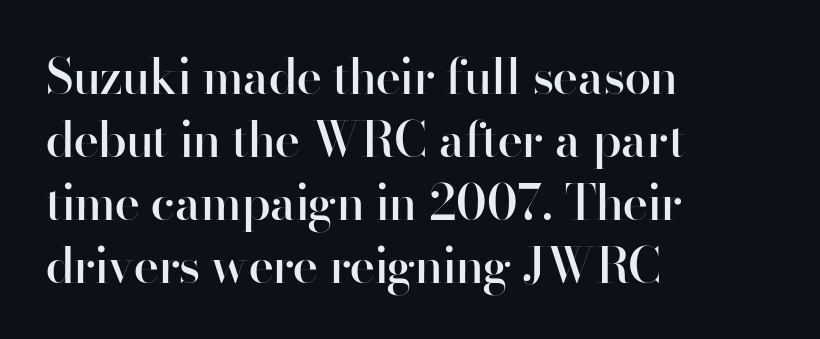
{"serif": "no", "italic": "no", "bold": "semi", "weight": "semibold", "width": "normal", "stroke_contrast": "high", "x_height": "small", "monospaced": "no", "underline": "no", "align": "left", "line_spacing": "normal", "line_spacing_ratio": 1.31, "letter_spacing": "normal", "letter_spacing_em": 0.0, "glyph_px": 48}
